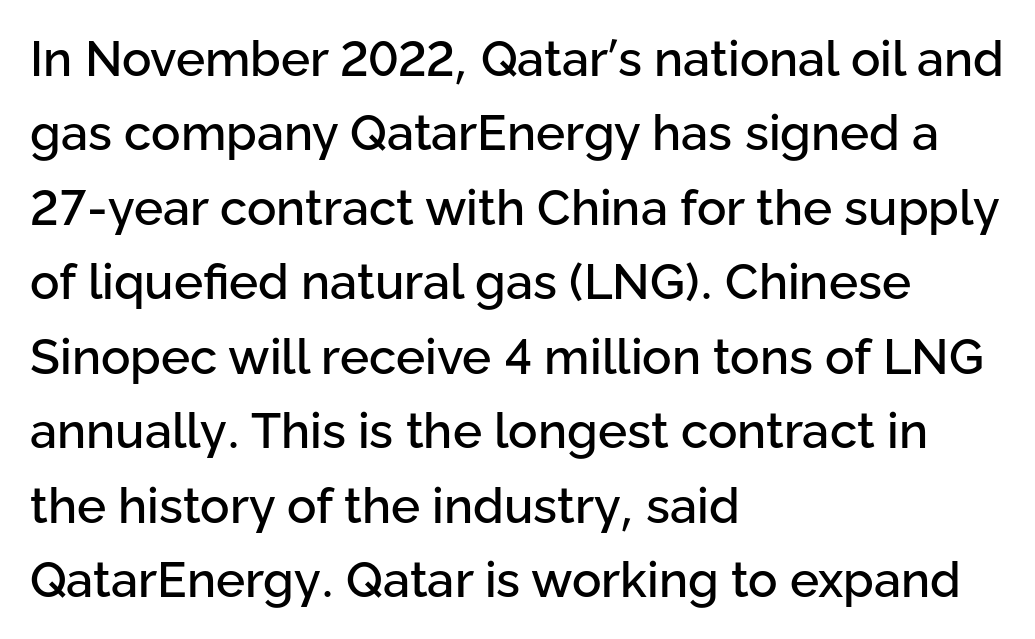
The image shows 49 px sans-serif type, upright; set left-aligned, normal line spacing (1.52x), normal letter spacing, not underlined; low stroke contrast and a medium x-height.
